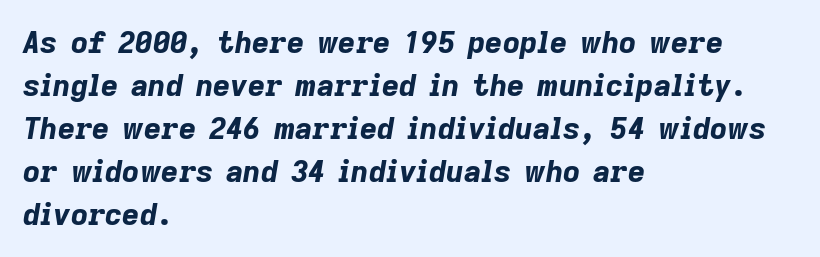
Layout note: lines flush left. This sample uses an oblique cut, with every glyph tilted off the vertical. Look at the tracking — it's just the regular setting, nothing added. Words float on clear page, feet unadorned.
